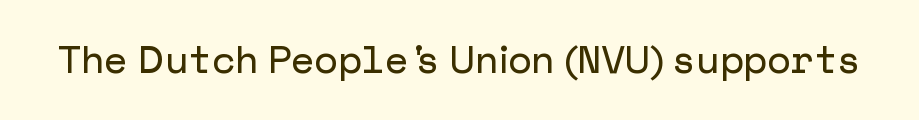
The letters stand straight up with perfectly vertical stems. The tracking reads as untouched default to a designer's eye. Quick note: underline off. The typeface chosen for these lines omits serifs.
